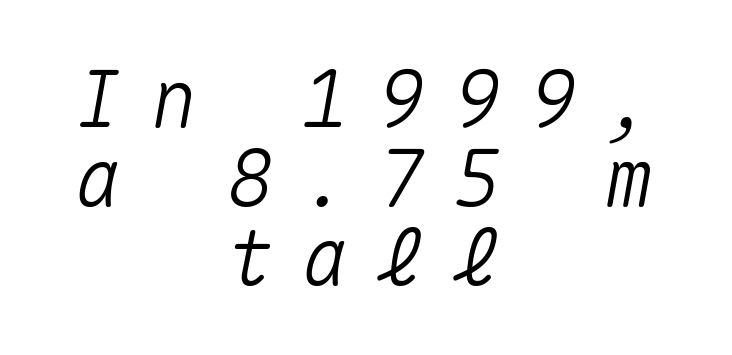
Q: Is the text italic (slanted)? A: Yes, it leans right by about 10 degrees.
Q: Is the text underlined? A: No.
Q: How is the paragraph aligned? A: Centered.
Q: Is the spacing between letters normal or unusually wide? A: Unusually wide.
Q: Is the spacing between lines tight, normal or loose? A: Tight.
Q: Width (condensed, normal, or wide)? A: Normal.
Q: Stroke contrast? A: Medium.
Q: x-height? A: Medium.
Q: Monospaced? A: Yes.
